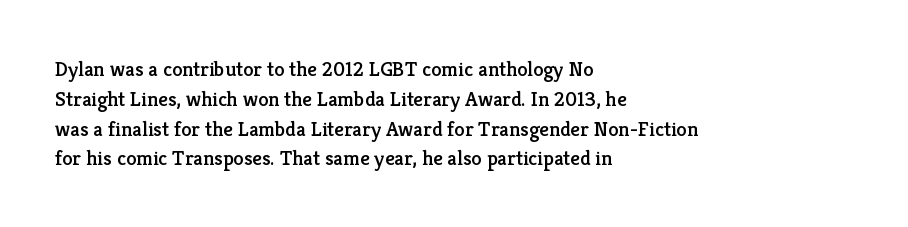
Q: Is the text italic (slanted)? A: No, it is upright.
Q: Is the text underlined? A: No.
Q: How is the paragraph aligned? A: Left-aligned.
Q: Is the spacing between letters normal or unusually wide? A: Normal.
Q: Is the spacing between lines tight, normal or loose? A: Normal.
